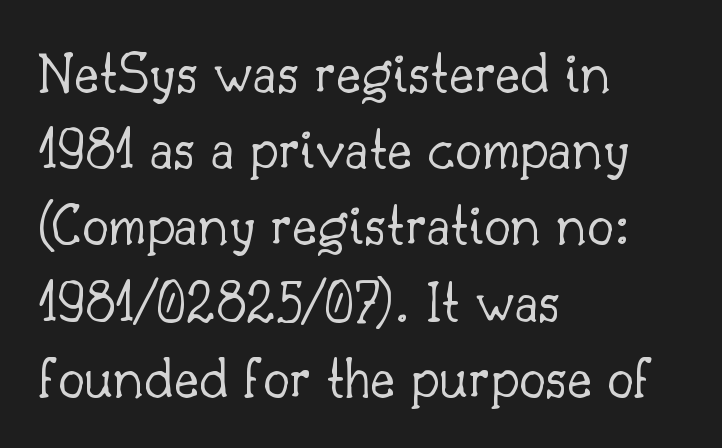
Q: Is the text bold? A: No.
Q: Is the text italic (slanted)? A: No, it is upright.
Q: Is the text underlined? A: No.
Q: How is the paragraph aligned? A: Left-aligned.
Q: Is the spacing between letters normal or unusually wide? A: Normal.
Q: Is the spacing between lines tight, normal or loose? A: Normal.
Q: Width (condensed, normal, or wide)? A: Normal.
Q: Stroke contrast? A: Low.
Q: x-height? A: Small.
Q: Monospaced? A: No.
